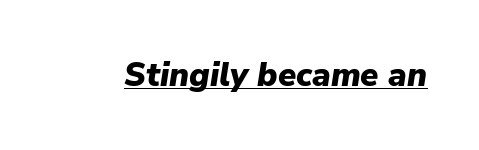
The image shows 33 px heavy type, italic (leaning right); set normal letter spacing, underlined; low stroke contrast and a medium x-height.
